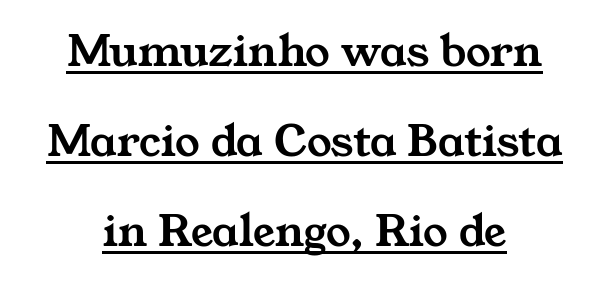
The compositor balanced each line on the midline. A typesetter would call this proportional, since set widths differ per character. Typographically, this falls in the serif category. You could call the tracking neutral — neither tight nor loose.
